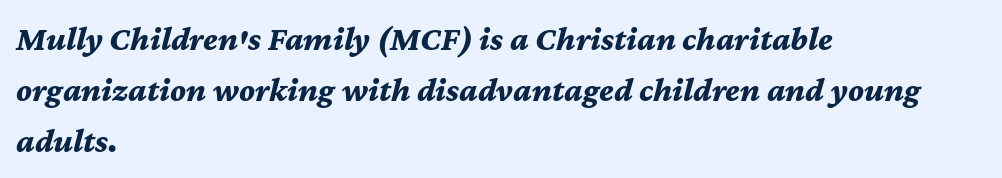
{"italic": "yes", "lean": "right", "slant_degrees": 12, "bold": "yes", "weight": "bold", "width": "normal", "stroke_contrast": "medium", "x_height": "medium", "monospaced": "no", "underline": "no", "align": "left", "line_spacing": "normal", "line_spacing_ratio": 1.5, "letter_spacing": "normal", "letter_spacing_em": 0.0, "glyph_px": 34}
